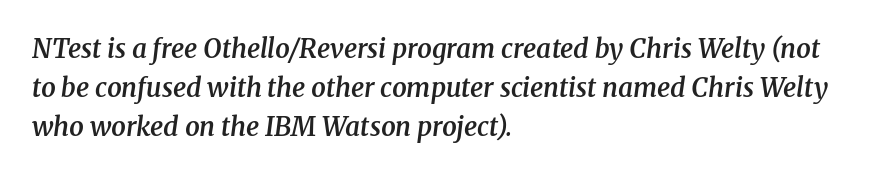
The image shows 26 px text type, italic (leaning right); set left-aligned, normal line spacing (1.5x), normal letter spacing, not underlined.
